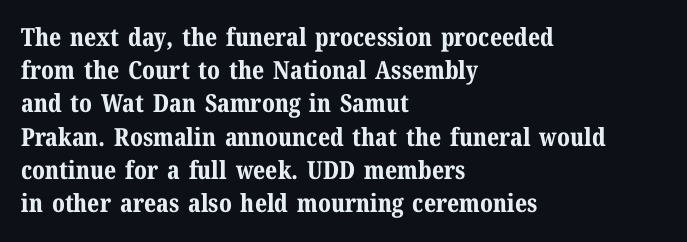
Q: Is the text bold? A: Yes.
Q: Is the text italic (slanted)? A: No, it is upright.
Q: Is the text underlined? A: No.
Q: How is the paragraph aligned? A: Left-aligned.
Q: Is the spacing between letters normal or unusually wide? A: Normal.
Q: Is the spacing between lines tight, normal or loose? A: Normal.
